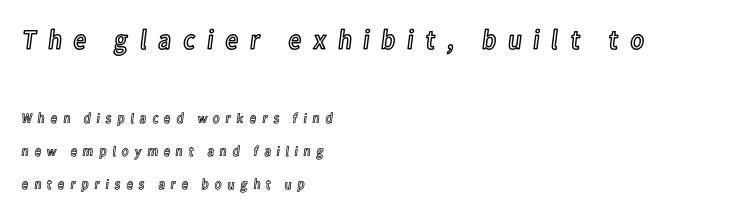
Q: Is the text italic (slanted)? A: Yes.
Q: Is the text underlined? A: No.
Q: How is the paragraph aligned? A: Left-aligned.
Q: Is the spacing between letters normal or unusually wide? A: Unusually wide.
Q: Is the spacing between lines tight, normal or loose? A: Loose.
Q: Which block of text is set in a larger size, the first (top) or the second (bottom)? A: The first (top) one.
Q: Width (condensed, normal, or wide)? A: Condensed.
Q: x-height? A: Medium.
Q: Monospaced? A: No.
